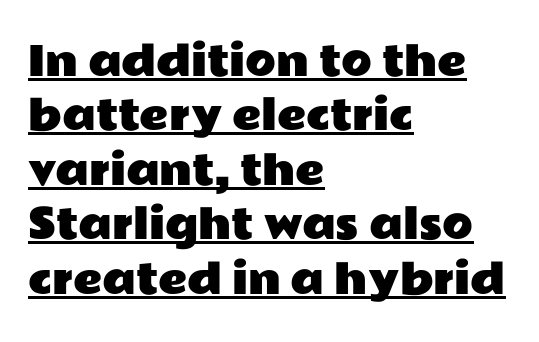
Q: Is the text italic (slanted)? A: No, it is upright.
Q: Is the typeface a serif or a sans-serif typeface? A: Sans-serif.
Q: Is the text underlined? A: Yes.
Q: How is the paragraph aligned? A: Left-aligned.
Q: Is the spacing between letters normal or unusually wide? A: Normal.
Q: Is the spacing between lines tight, normal or loose? A: Normal.
Q: Width (condensed, normal, or wide)? A: Wide.
Q: Stroke contrast? A: Low.
Q: x-height? A: Medium.
Q: Monospaced? A: No.
